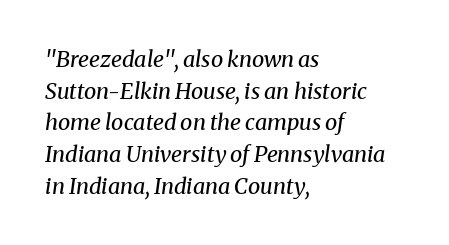
Honestly, there is no underline to notice here at all. In terms of leading, this rendering sits right in the middle. Observe the ordinary spacing: letters are neighbours, not strangers. Each line starts at the same left margin while the right side varies. Quick note: italic. No extra ink here — the face is not bold.
